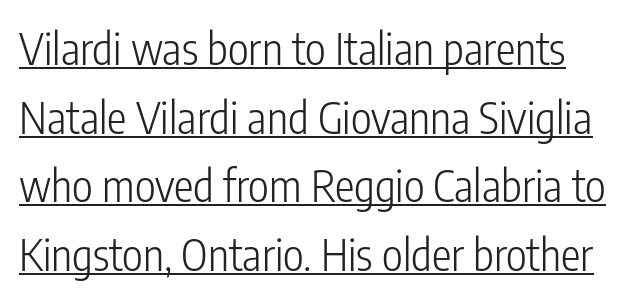
If you drew a line through each stem, it would be perfectly vertical. Weight class: somewhere from thin through regular. These lines are rendered in a variable-pitch font. The typesetter has applied underlining to the passage shown.
